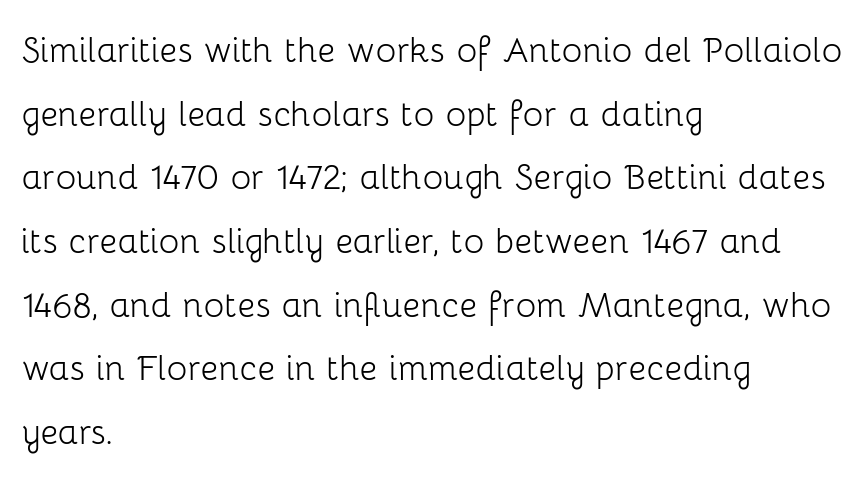
Q: Is the text bold? A: No.
Q: Is the text italic (slanted)? A: No, it is upright.
Q: Is the typeface a serif or a sans-serif typeface? A: Sans-serif.
Q: Is the text underlined? A: No.
Q: How is the paragraph aligned? A: Left-aligned.
Q: Is the spacing between letters normal or unusually wide? A: Normal.
Q: Is the spacing between lines tight, normal or loose? A: Normal.
Q: Width (condensed, normal, or wide)? A: Normal.
Q: Stroke contrast? A: Low.
Q: x-height? A: Medium.
Q: Monospaced? A: No.
